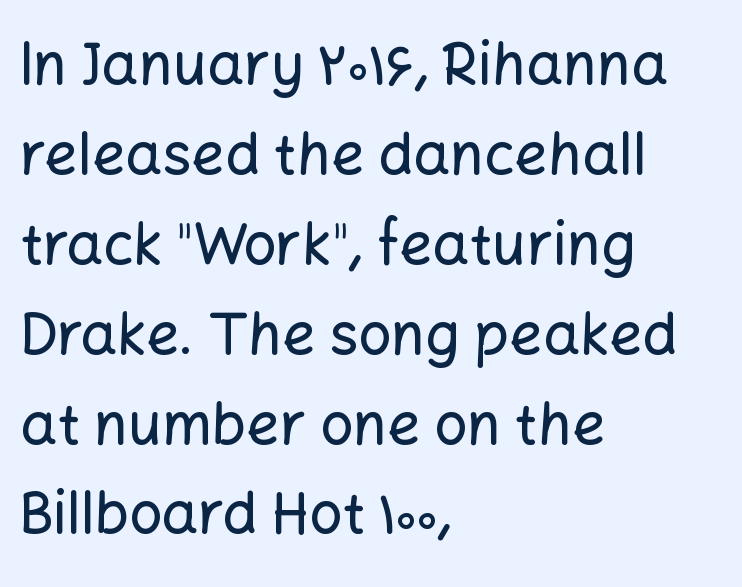
{"serif": "no", "italic": "no", "width": "normal", "stroke_contrast": "low", "x_height": "medium", "monospaced": "no", "underline": "no", "align": "left", "line_spacing": "normal", "line_spacing_ratio": 1.55, "letter_spacing": "normal", "letter_spacing_em": 0.0, "glyph_px": 58}
